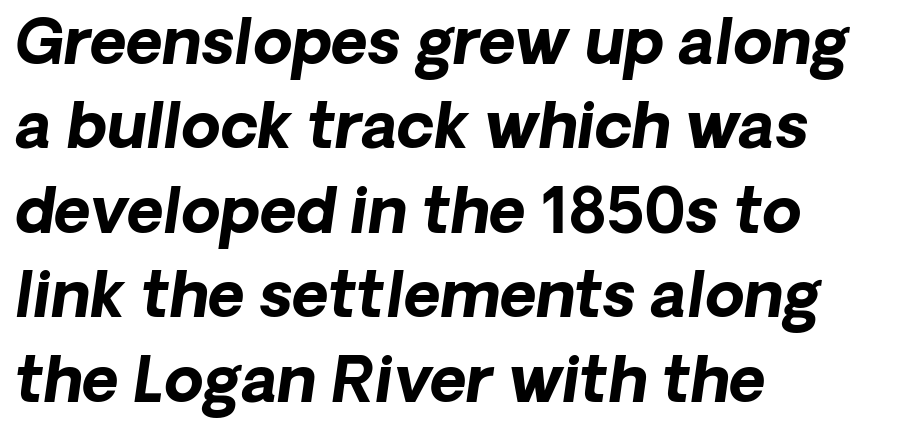
{"serif": "no", "bold": "yes", "weight": "bold", "width": "normal", "stroke_contrast": "low", "x_height": "medium", "monospaced": "no", "underline": "no", "align": "left", "line_spacing": "normal", "line_spacing_ratio": 1.34, "letter_spacing": "normal", "letter_spacing_em": 0.0, "glyph_px": 63}
